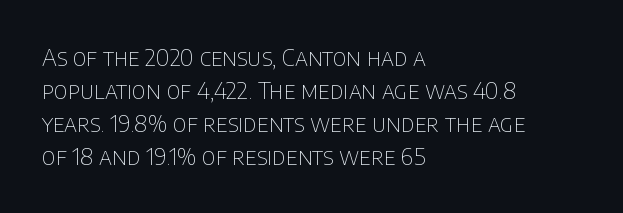
Honestly, the row spacing looks completely unremarkable. Caption: face not bold, strokes unweighted. Posture: vertical. This rendering features lettering with no underline. The setting favours the left margin, as ordinary paragraphs usually do.
